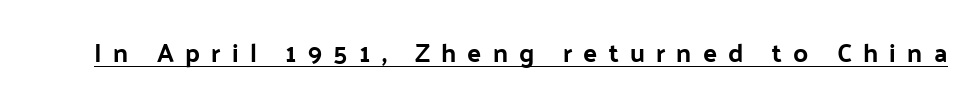
The image shows 26 px text type, upright; set unusually wide letter spacing (+0.43 em), underlined.
